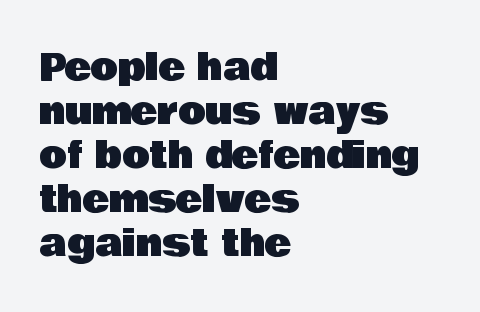
The image shows 36 px sans-serif type, upright; set left-aligned, line spacing 1.22x, normal letter spacing, not underlined; low stroke contrast and a large x-height.
